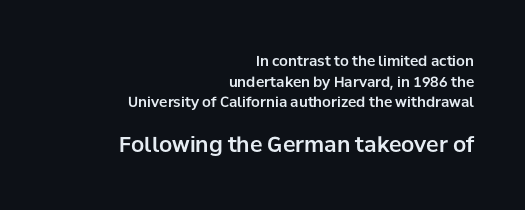
The image shows 21 px text type, upright; set right-aligned, normal line spacing (1.47x), normal letter spacing, not underlined; the second (bottom) block is 1.5x larger.
